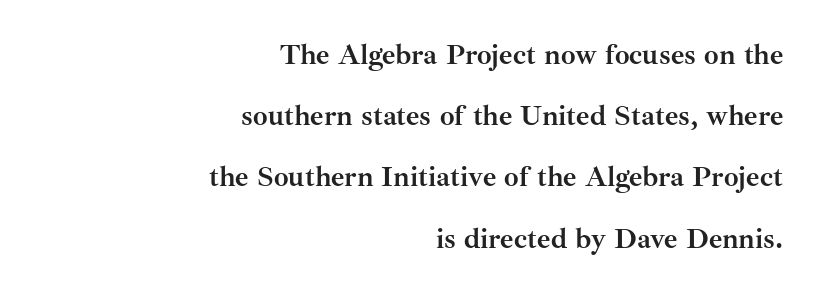
The image shows 29 px semibold serif type, upright; set right-aligned, loose line spacing (2.11x), normal letter spacing, not underlined; medium stroke contrast and a small x-height.
